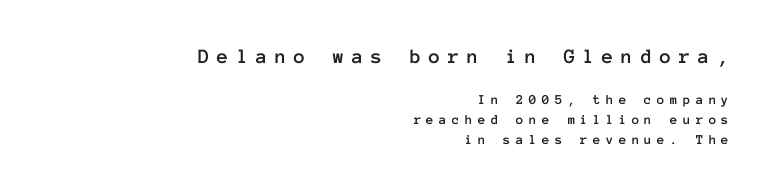
Reading down the column, the eye jumps a familiar distance to each next line. Look at the glyph heights: the upper group is clearly the bigger setting. The compositor pushed each line to the right boundary. Does extra space separate the letters? Yes, quite a lot of it.
